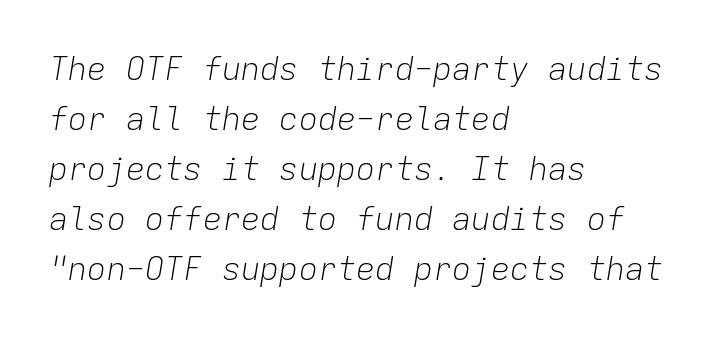
The image shows 32 px light type, italic (leaning right), monospaced; set left-aligned, normal line spacing (1.56x), normal letter spacing, not underlined; low stroke contrast and a medium x-height.
